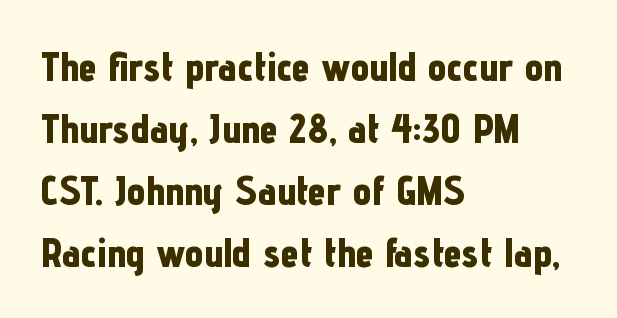
Q: Is the text bold? A: Yes.
Q: Is the text italic (slanted)? A: No, it is upright.
Q: Is the typeface a serif or a sans-serif typeface? A: Sans-serif.
Q: Is the text underlined? A: No.
Q: How is the paragraph aligned? A: Left-aligned.
Q: Is the spacing between letters normal or unusually wide? A: Normal.
Q: Is the spacing between lines tight, normal or loose? A: Normal.
Q: Width (condensed, normal, or wide)? A: Condensed.
Q: Stroke contrast? A: Low.
Q: x-height? A: Medium.
Q: Monospaced? A: No.
